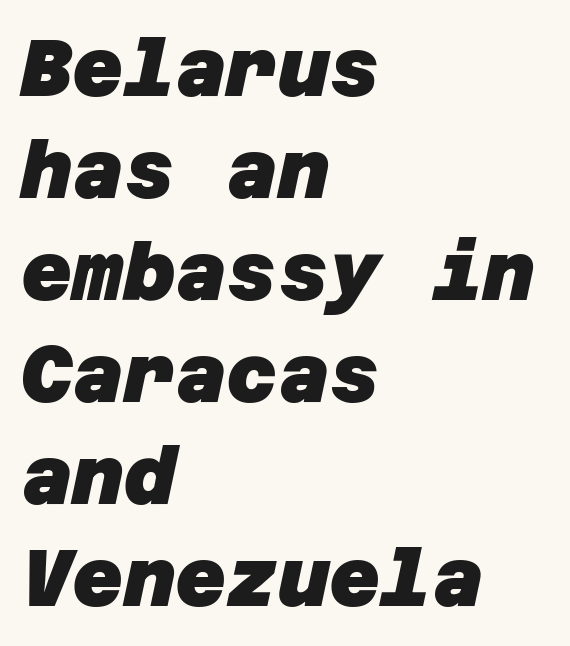
{"serif": "no", "bold": "yes", "weight": "heavy", "width": "normal", "stroke_contrast": "low", "x_height": "large", "underline": "no", "align": "left", "line_spacing": "normal", "line_spacing_ratio": 1.29, "letter_spacing": "normal", "letter_spacing_em": 0.0, "glyph_px": 79}
